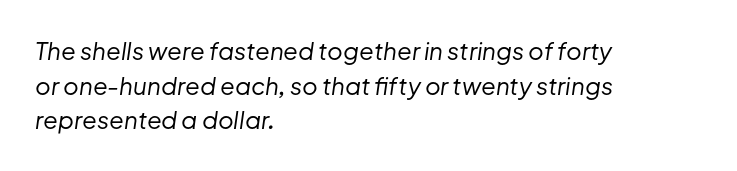
There's an unmistakable incline to the writing here. No word sits above an underline. Nothing unusual about the tracking: characters are spaced as the font intends. One glance says typical: line gaps are just what's usual. The typeface has the unassuming heft of standard copy or less.
